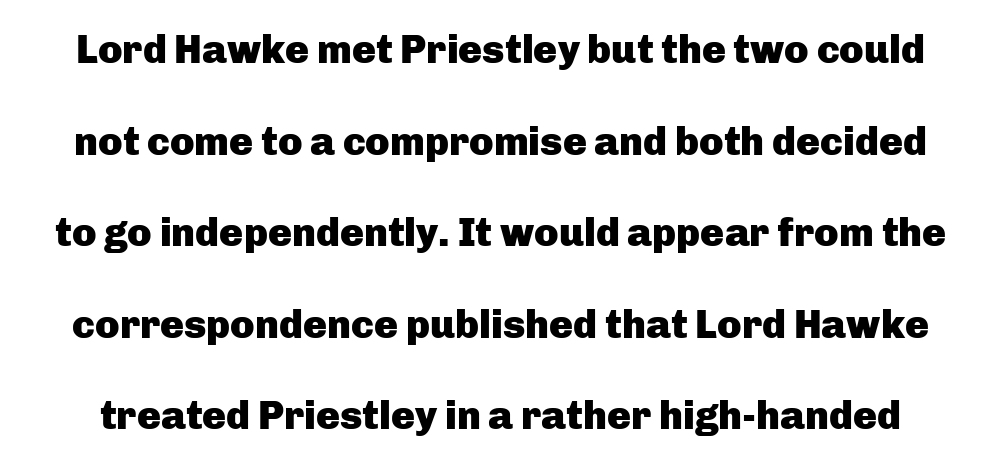
{"serif": "no", "italic": "no", "bold": "yes", "weight": "heavy", "width": "normal", "stroke_contrast": "low", "x_height": "medium", "monospaced": "no", "underline": "no", "line_spacing": "loose", "line_spacing_ratio": 2.29, "letter_spacing": "normal", "letter_spacing_em": 0.0, "glyph_px": 40}
